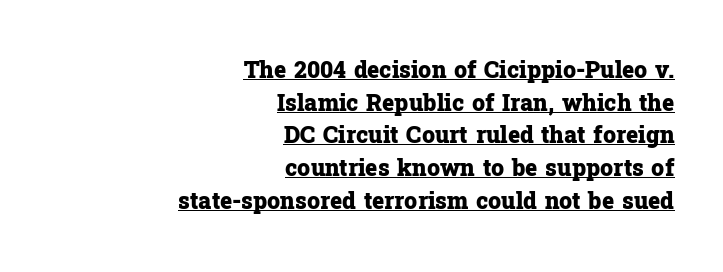
Q: Is the text bold? A: Yes.
Q: Is the text italic (slanted)? A: No, it is upright.
Q: Is the text underlined? A: Yes.
Q: How is the paragraph aligned? A: Right-aligned.
Q: Is the spacing between letters normal or unusually wide? A: Normal.
Q: Is the spacing between lines tight, normal or loose? A: Normal.
